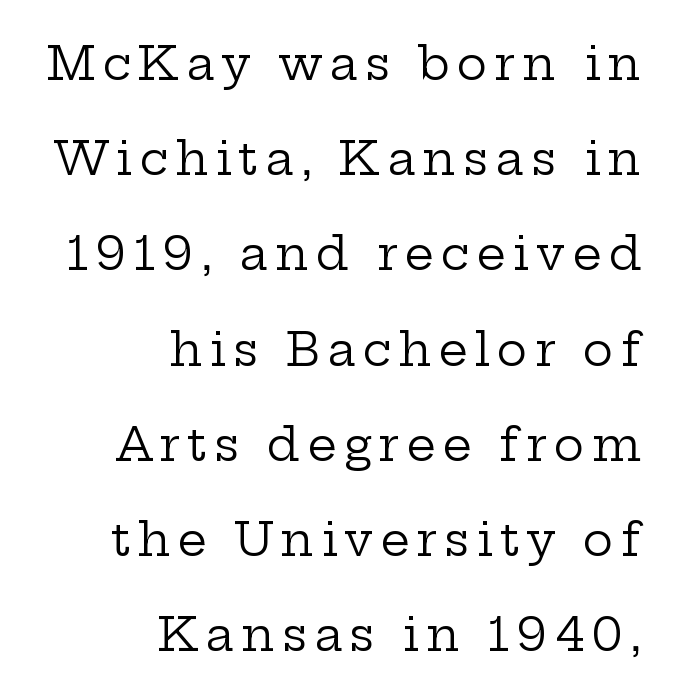
{"serif": "yes", "italic": "no", "bold": "no", "weight": "regular", "width": "wide", "stroke_contrast": "low", "x_height": "medium", "monospaced": "no", "underline": "no", "align": "right", "line_spacing": "loose", "line_spacing_ratio": 2.07, "glyph_px": 46}
